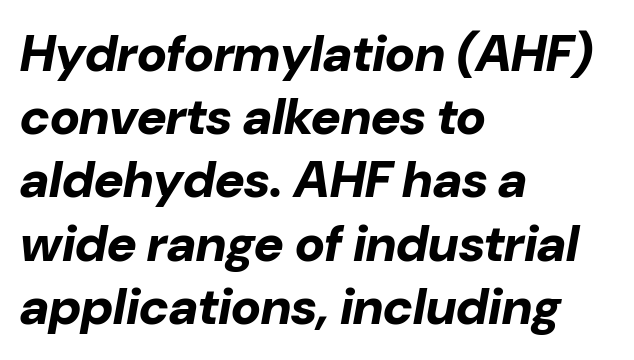
{"italic": "yes", "lean": "right", "slant_degrees": 10, "bold": "yes", "weight": "bold", "width": "normal", "stroke_contrast": "low", "x_height": "medium", "monospaced": "no", "underline": "no", "align": "left", "line_spacing_ratio": 1.24, "letter_spacing": "normal", "letter_spacing_em": 0.0, "glyph_px": 51}
